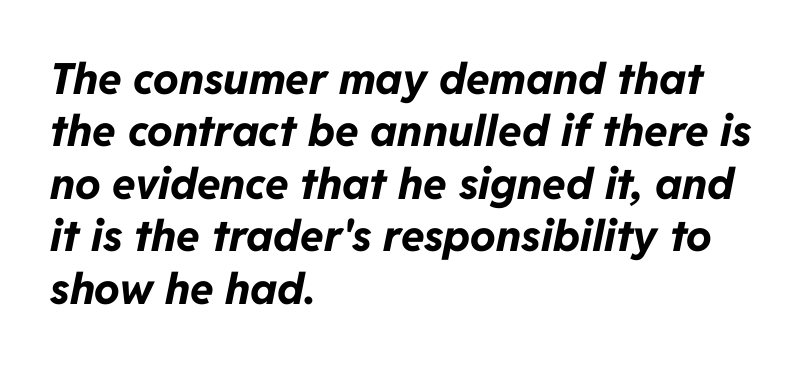
Q: Is the text bold? A: Yes.
Q: Is the text italic (slanted)? A: Yes, it leans right by about 11 degrees.
Q: Is the text underlined? A: No.
Q: How is the paragraph aligned? A: Left-aligned.
Q: Is the spacing between letters normal or unusually wide? A: Normal.
Q: Width (condensed, normal, or wide)? A: Normal.
Q: Stroke contrast? A: Low.
Q: x-height? A: Medium.
Q: Monospaced? A: No.
